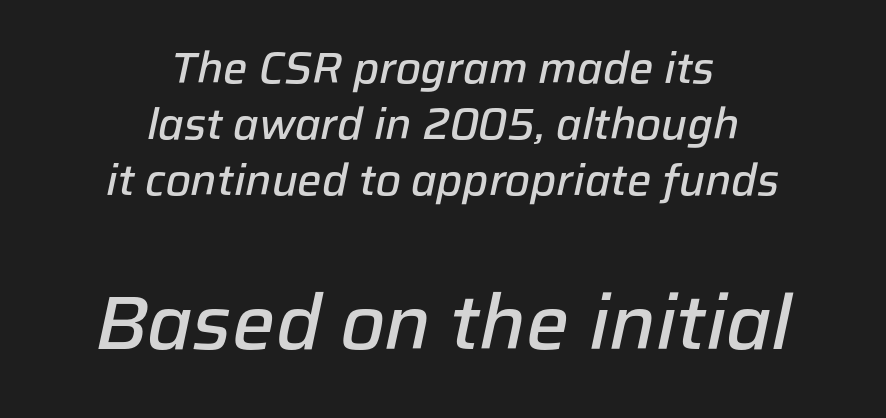
Students, this is semibold: more ink than regular, less than bold. Vertical spacing — default. Think of a printed novel: that variable character pitch is what you see here. Italic: yes, the glyphs are oblique. The paragraph has two soft edges and a firm central axis. Underline: absent.
